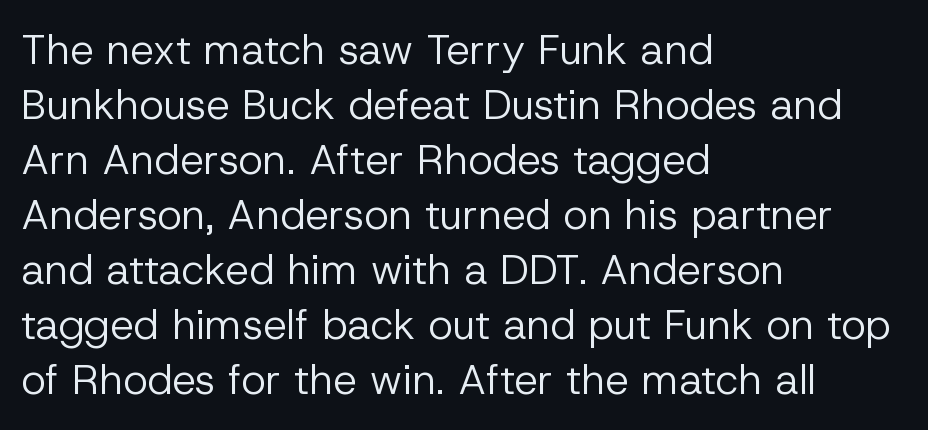
Is the stroke heavy? The answer is a plain regular-or-lighter. The font's upright variant was chosen for this text. If you drew a ruler down the left edge, every line would touch it. The rendering uses natural spacing where letterforms have individual widths. Normally led — the rows are evenly, conventionally spaced.
